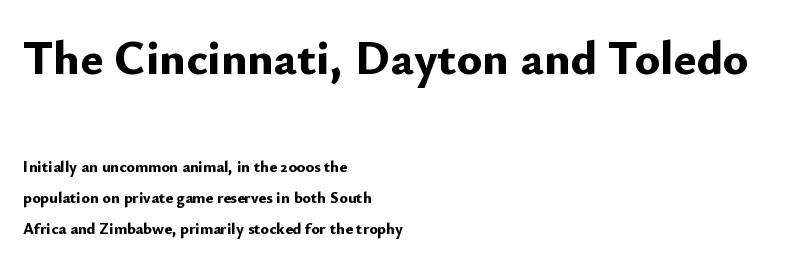
The image shows 48 px bold sans-serif type, upright; set left-aligned, loose line spacing (1.94x), normal letter spacing, not underlined; the first (top) block is 3.0x larger; low stroke contrast and a small x-height.
